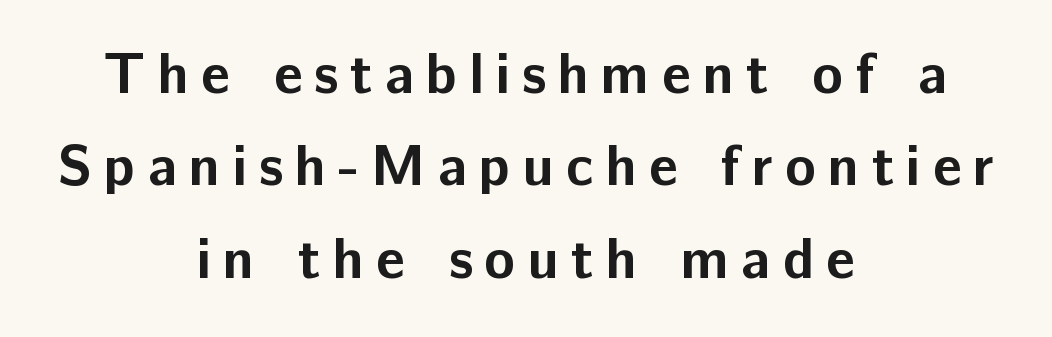
The image shows 57 px bold sans-serif type, upright; set centered, normal line spacing (1.62x), unusually wide letter spacing (+0.21 em), not underlined; low stroke contrast and a medium x-height.
